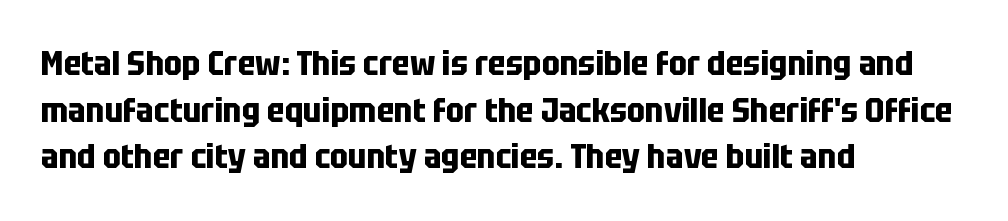
What's the leading like? Ordinary, nothing unusual. The letters carry no serifs — their stems end cleanly without finishing strokes. Underlining? Definitely not there. This rendering uses left alignment, leaving the right contour irregular. The type is set solid horizontally, with unmodified tracking. Character widths vary here, with narrow letters taking less room than wide ones.
